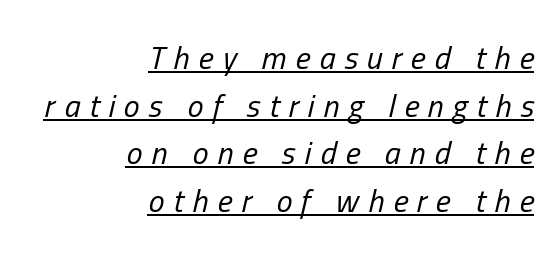
{"italic": "yes", "lean": "right", "slant_degrees": 13, "bold": "no", "weight": "regular", "width": "condensed", "stroke_contrast": "low", "x_height": "medium", "monospaced": "no", "underline": "yes", "align": "right", "line_spacing": "normal", "line_spacing_ratio": 1.49, "letter_spacing": "wide", "letter_spacing_em": 0.28, "glyph_px": 32}
